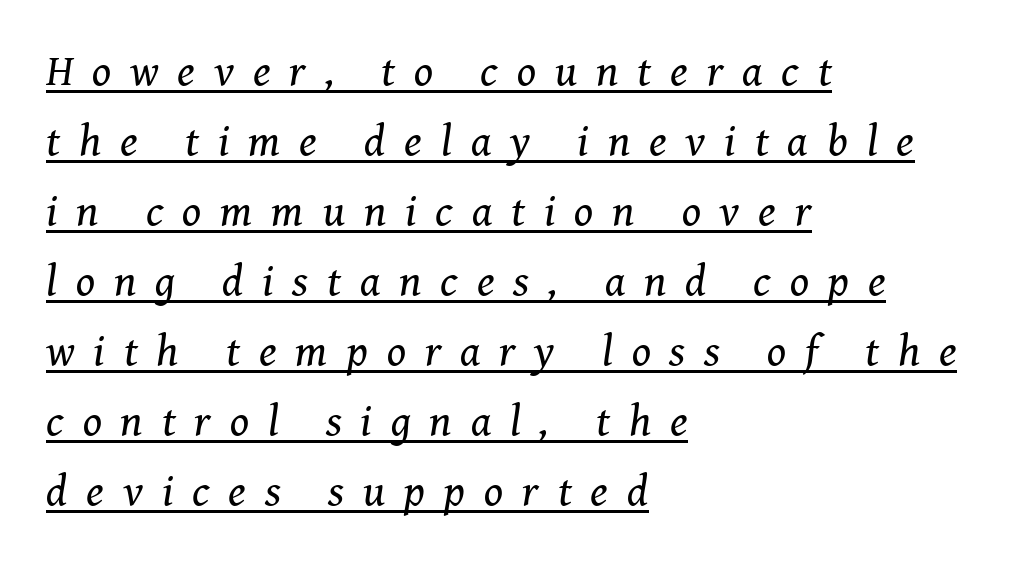
Q: Is the text bold? A: No.
Q: Is the text italic (slanted)? A: Yes, it leans right by about 8 degrees.
Q: Is the typeface a serif or a sans-serif typeface? A: Serif.
Q: Is the text underlined? A: Yes.
Q: How is the paragraph aligned? A: Left-aligned.
Q: Is the spacing between letters normal or unusually wide? A: Unusually wide.
Q: Is the spacing between lines tight, normal or loose? A: Normal.
Q: Width (condensed, normal, or wide)? A: Normal.
Q: Stroke contrast? A: Medium.
Q: x-height? A: Medium.
Q: Monospaced? A: No.
